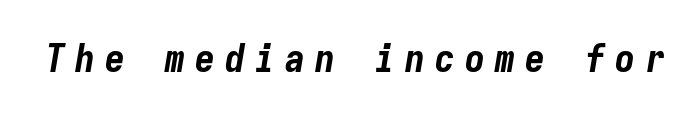
You'd pick this weight for a headline — it's a proper bold. The face used here is monospaced, like something from a code editor. Compared with typical body copy, the letter spacing here is much looser. The face used here has a pronounced slope to its letters. No word sits above an underline.
